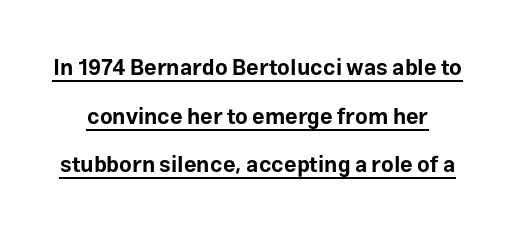
{"italic": "no", "bold": "yes", "underline": "yes", "line_spacing": "loose", "line_spacing_ratio": 2.21, "letter_spacing": "normal", "letter_spacing_em": 0.0, "glyph_px": 22}
